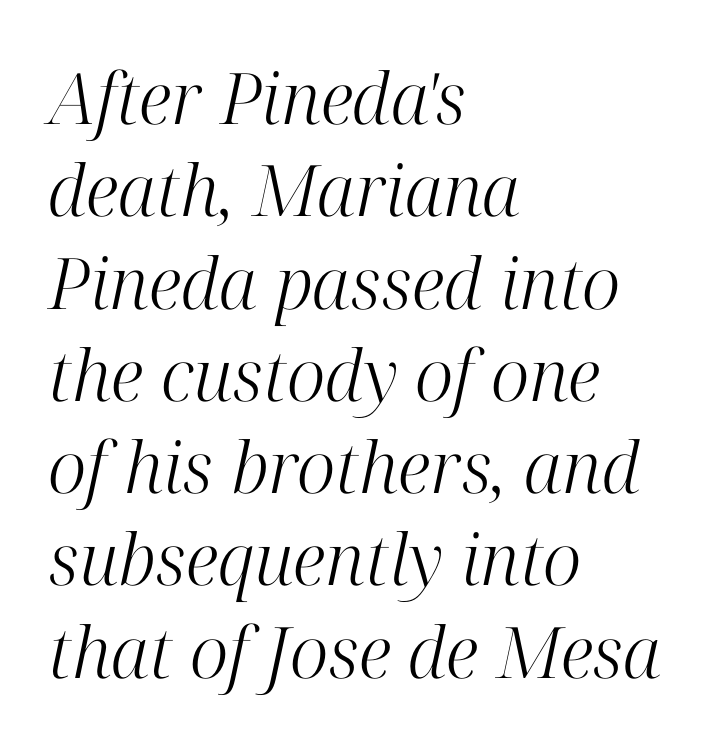
The image shows 71 px light serif type, italic (leaning right); set left-aligned, normal line spacing (1.3x), normal letter spacing, not underlined; high stroke contrast and a medium x-height.
